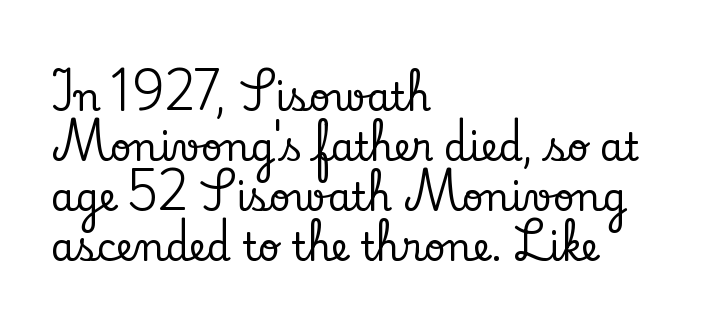
{"serif": "yes", "italic": "no", "width": "normal", "stroke_contrast": "low", "x_height": "small", "monospaced": "no", "underline": "no", "align": "left", "line_spacing": "normal", "line_spacing_ratio": 1.32, "letter_spacing": "normal", "letter_spacing_em": 0.0, "glyph_px": 38}
